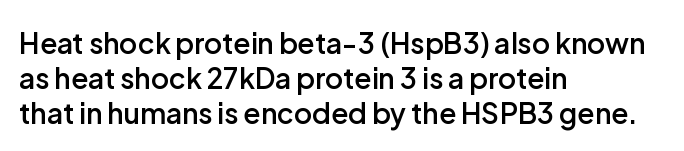
Q: Is the text bold? A: Semi-bold.
Q: Is the text italic (slanted)? A: No, it is upright.
Q: Is the typeface a serif or a sans-serif typeface? A: Sans-serif.
Q: Is the text underlined? A: No.
Q: How is the paragraph aligned? A: Left-aligned.
Q: Is the spacing between letters normal or unusually wide? A: Normal.
Q: Is the spacing between lines tight, normal or loose? A: Normal.
Q: Width (condensed, normal, or wide)? A: Normal.
Q: Stroke contrast? A: Low.
Q: x-height? A: Medium.
Q: Monospaced? A: No.
